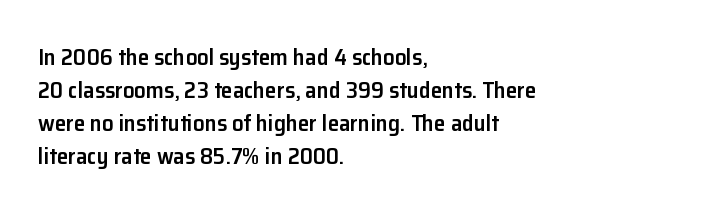
The image shows 23 px text type, upright; set left-aligned, normal line spacing (1.43x), normal letter spacing, not underlined.
